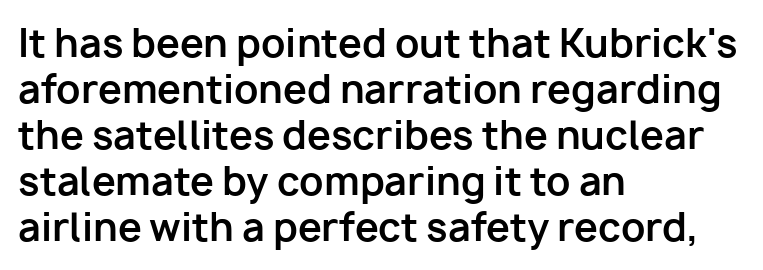
Short note: letters normally spaced. The rendering uses natural spacing where letterforms have individual widths. This sample uses an upright cut, with every glyph sitting square on the baseline. All the whitespace from short lines collects on the right.
